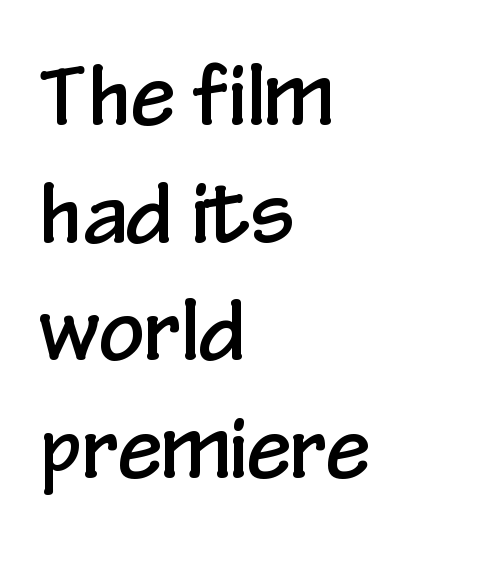
Q: Is the text italic (slanted)? A: No, it is upright.
Q: Is the typeface a serif or a sans-serif typeface? A: Sans-serif.
Q: Is the text underlined? A: No.
Q: How is the paragraph aligned? A: Left-aligned.
Q: Is the spacing between letters normal or unusually wide? A: Normal.
Q: Is the spacing between lines tight, normal or loose? A: Normal.
Q: Width (condensed, normal, or wide)? A: Condensed.
Q: Stroke contrast? A: Low.
Q: x-height? A: Medium.
Q: Monospaced? A: No.
